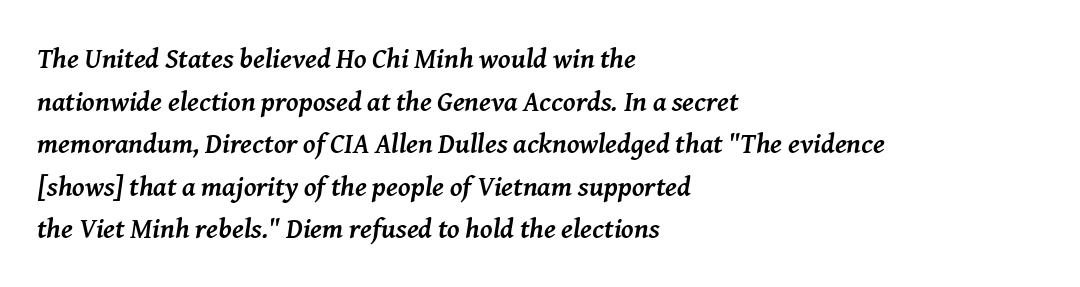
Is this a fixed-width face? No — the glyphs have proportional, varying widths. The sample has been set heavy, in full bold. Would a proofreader flag this as italicized? Yes. If you drew a ruler down the left edge, every line would touch it. Honestly, the row spacing looks completely unremarkable.
